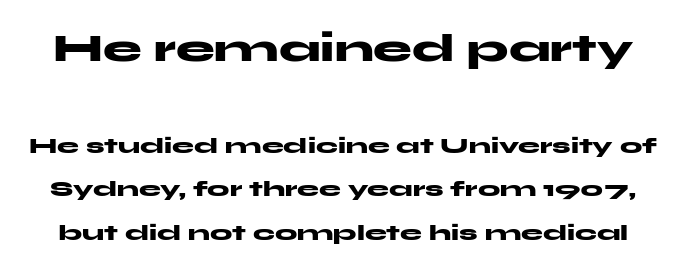
Q: Is the text bold? A: Yes.
Q: Is the text italic (slanted)? A: No, it is upright.
Q: Is the typeface a serif or a sans-serif typeface? A: Sans-serif.
Q: Is the text underlined? A: No.
Q: Is the spacing between letters normal or unusually wide? A: Normal.
Q: Is the spacing between lines tight, normal or loose? A: Loose.
Q: Which block of text is set in a larger size, the first (top) or the second (bottom)? A: The first (top) one.
Q: Width (condensed, normal, or wide)? A: Wide.
Q: Stroke contrast? A: Medium.
Q: x-height? A: Medium.
Q: Monospaced? A: No.
